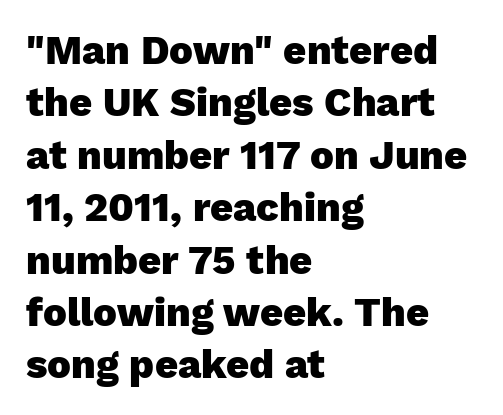
Q: Is the text bold? A: Yes.
Q: Is the text italic (slanted)? A: No, it is upright.
Q: Is the typeface a serif or a sans-serif typeface? A: Sans-serif.
Q: Is the text underlined? A: No.
Q: How is the paragraph aligned? A: Left-aligned.
Q: Is the spacing between letters normal or unusually wide? A: Normal.
Q: Is the spacing between lines tight, normal or loose? A: Normal.
Q: Width (condensed, normal, or wide)? A: Normal.
Q: Stroke contrast? A: Low.
Q: x-height? A: Medium.
Q: Monospaced? A: No.
